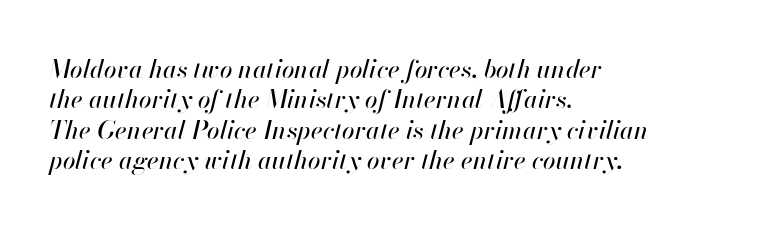
Q: Is the text italic (slanted)? A: Yes, it leans right by about 13 degrees.
Q: Is the text underlined? A: No.
Q: How is the paragraph aligned? A: Left-aligned.
Q: Is the spacing between letters normal or unusually wide? A: Normal.
